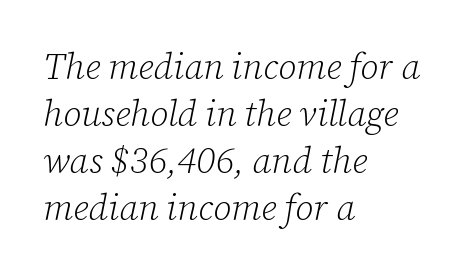
Beneath every word, the page is bare. The face used here is rendered with its standard letterfit. Unbolded letterforms with no extra heft. The rows are spaced the way most documents space them.
